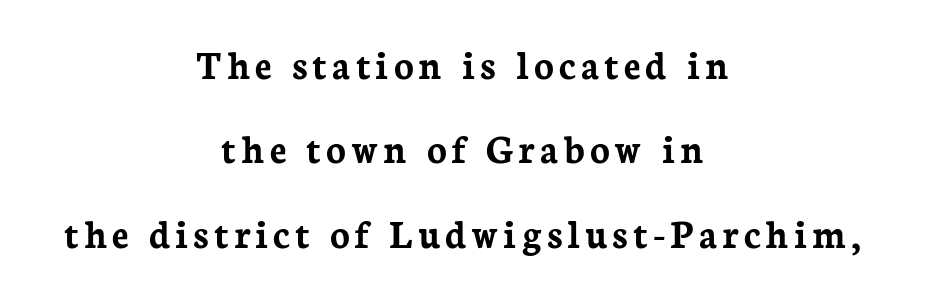
Each row of text sits above clean, open space. Rendered with straight, roman letterforms. Looks like regular typesetting: each glyph gets only the width it needs. Airy leading. The type family on display is of the serif kind.
